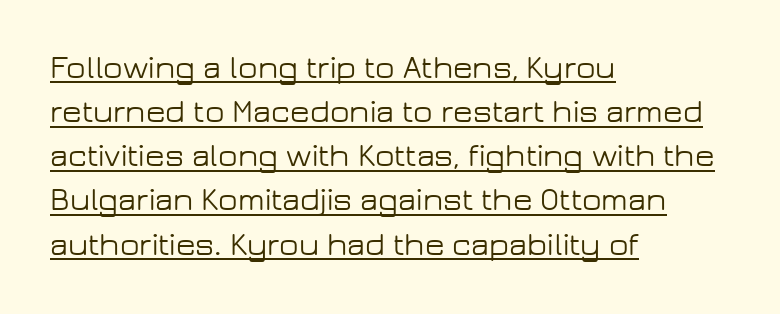
Q: Is the text italic (slanted)? A: No, it is upright.
Q: Is the typeface a serif or a sans-serif typeface? A: Sans-serif.
Q: Is the text underlined? A: Yes.
Q: How is the paragraph aligned? A: Left-aligned.
Q: Is the spacing between letters normal or unusually wide? A: Normal.
Q: Is the spacing between lines tight, normal or loose? A: Normal.
Q: Width (condensed, normal, or wide)? A: Wide.
Q: Stroke contrast? A: Low.
Q: x-height? A: Medium.
Q: Monospaced? A: No.
